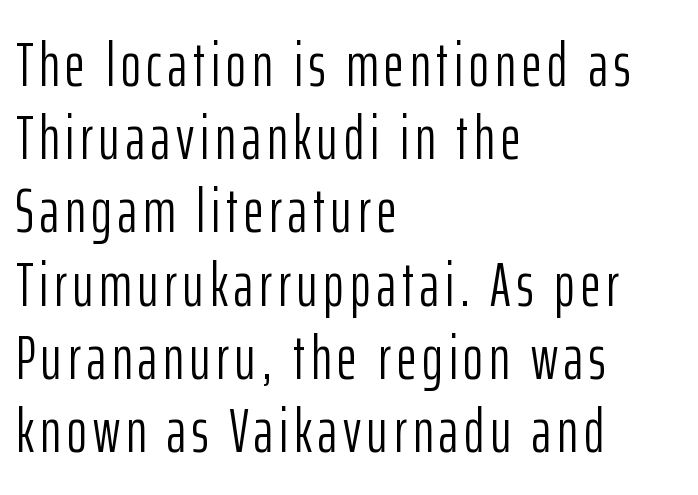
The image shows 61 px light, condensed sans-serif type, upright; set left-aligned, line spacing 1.2x, not underlined; low stroke contrast and a medium x-height.
